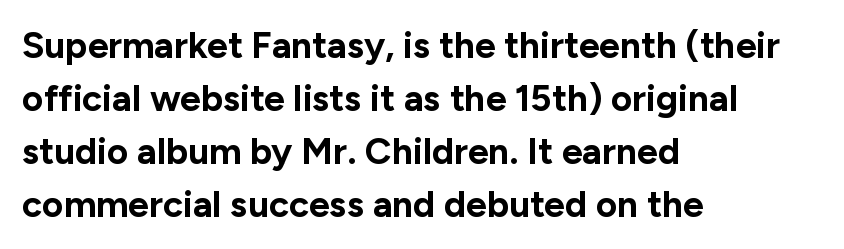
The image shows 37 px bold sans-serif type, upright; set left-aligned, normal line spacing (1.43x), normal letter spacing, not underlined; low stroke contrast and a medium x-height.
